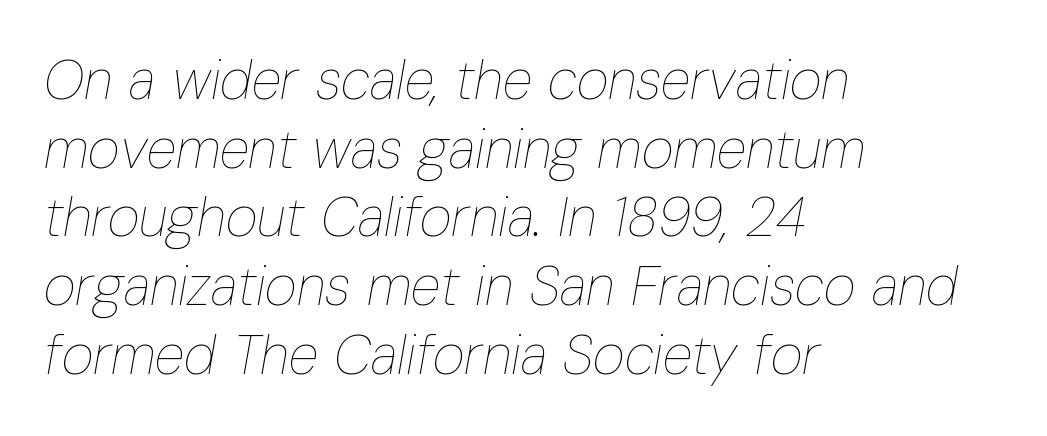
{"italic": "yes", "lean": "right", "slant_degrees": 10, "bold": "no", "weight": "thin", "width": "condensed", "stroke_contrast": "low", "x_height": "medium", "monospaced": "no", "underline": "no", "align": "left", "line_spacing": "normal", "line_spacing_ratio": 1.25, "letter_spacing": "normal", "letter_spacing_em": 0.0, "glyph_px": 55}
